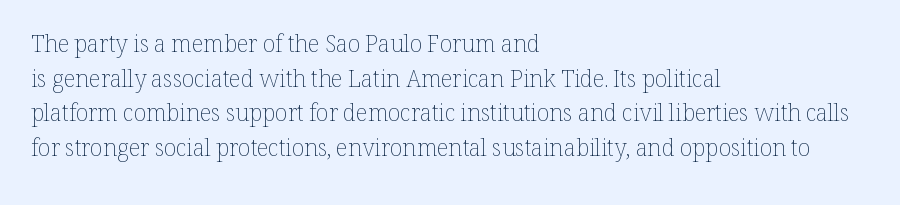
Q: Is the text bold? A: No.
Q: Is the text italic (slanted)? A: No, it is upright.
Q: Is the text underlined? A: No.
Q: How is the paragraph aligned? A: Left-aligned.
Q: Is the spacing between letters normal or unusually wide? A: Normal.
Q: Is the spacing between lines tight, normal or loose? A: Normal.
